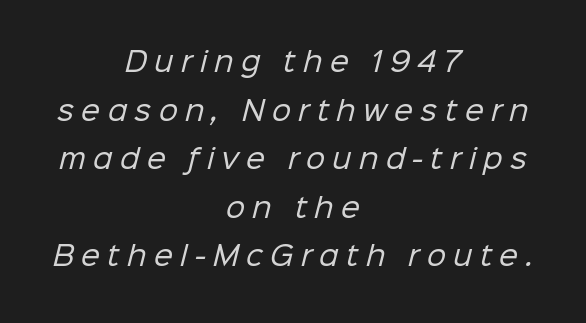
No heavy texture on the line: the type isn't bold. The letterforms stand isolated, each surrounded by extra space. Both edges are ragged and mirror each other, which tells us the setting is centered. Descender tails drop into unmarked territory.
